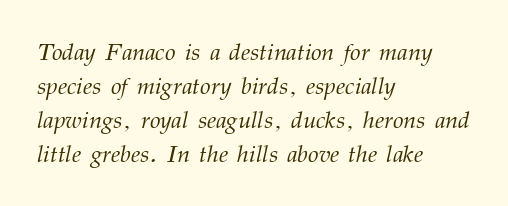
Q: Is the text bold? A: No.
Q: Is the text italic (slanted)? A: Yes, it leans right by about 12 degrees.
Q: Is the text underlined? A: No.
Q: How is the paragraph aligned? A: Left-aligned.
Q: Is the spacing between letters normal or unusually wide? A: Normal.
Q: Is the spacing between lines tight, normal or loose? A: Normal.
